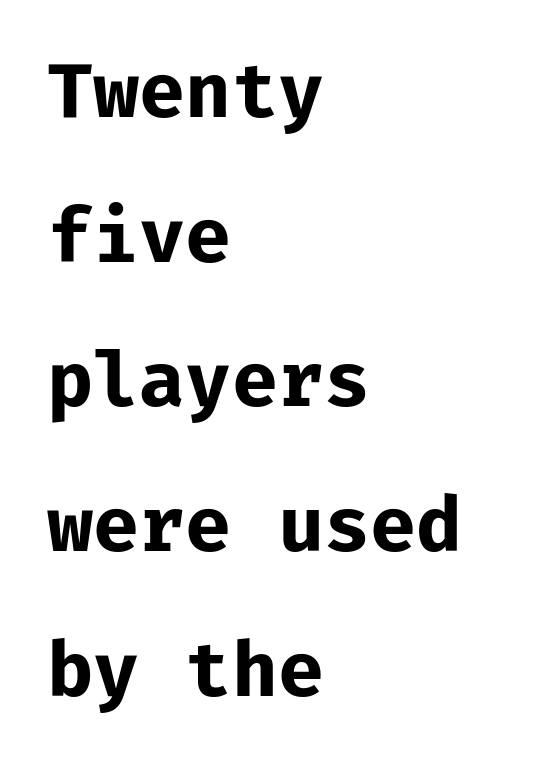
Q: Is the text bold? A: Yes.
Q: Is the text italic (slanted)? A: No, it is upright.
Q: Is the typeface a serif or a sans-serif typeface? A: Sans-serif.
Q: Is the text underlined? A: No.
Q: How is the paragraph aligned? A: Left-aligned.
Q: Is the spacing between letters normal or unusually wide? A: Normal.
Q: Is the spacing between lines tight, normal or loose? A: Loose.
Q: Width (condensed, normal, or wide)? A: Normal.
Q: Stroke contrast? A: Low.
Q: x-height? A: Medium.
Q: Monospaced? A: Yes.
